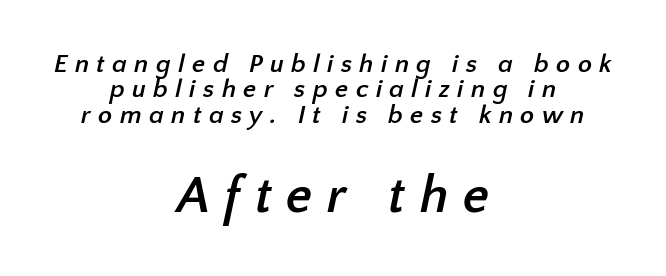
The image shows 52 px semibold sans-serif type; set centered, tight line spacing (0.98x), unusually wide letter spacing (+0.28 em), not underlined; the second (bottom) block is 2.0x larger; low stroke contrast and a medium x-height.
